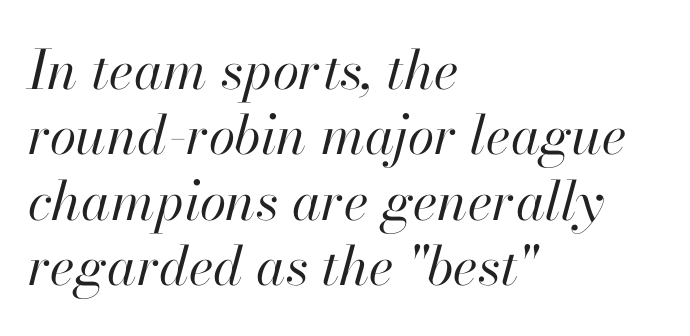
Q: Is the text bold? A: No.
Q: Is the text italic (slanted)? A: Yes, it leans right by about 13 degrees.
Q: Is the text underlined? A: No.
Q: How is the paragraph aligned? A: Left-aligned.
Q: Is the spacing between letters normal or unusually wide? A: Normal.
Q: Width (condensed, normal, or wide)? A: Normal.
Q: Stroke contrast? A: High.
Q: x-height? A: Small.
Q: Monospaced? A: No.
